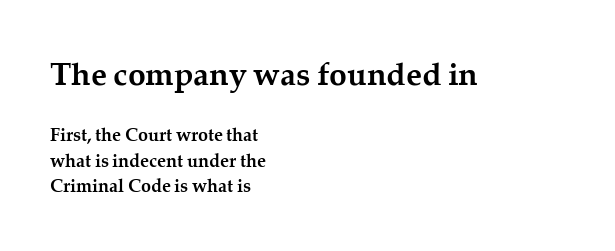
Here the first block reads like a headline and the second like body copy. Anything drawn beneath the words? Only blank space. Nothing unusual about the tracking: characters are spaced as the font intends. The letters stand straight up with perfectly vertical stems. Is this a fixed-width face? No — the glyphs have proportional, varying widths.
